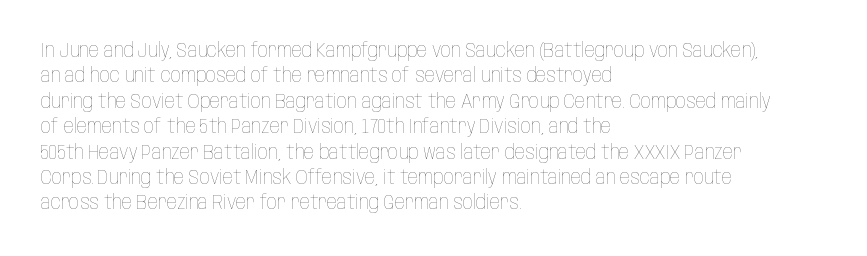
Q: Is the text bold? A: No.
Q: Is the text italic (slanted)? A: No, it is upright.
Q: Is the text underlined? A: No.
Q: How is the paragraph aligned? A: Left-aligned.
Q: Is the spacing between letters normal or unusually wide? A: Normal.
Q: Is the spacing between lines tight, normal or loose? A: Normal.
